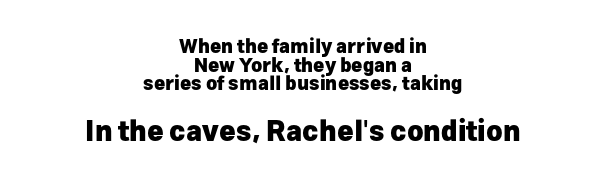
Designer's note — italics off, roman on. The face used here is a sans, in the tradition of grotesques and geometrics. The rendering keeps characters at their native spacing. The strokes are fattened all the way to bold.
